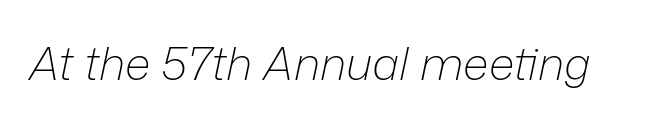
Q: Is the text bold? A: No.
Q: Is the text italic (slanted)? A: Yes, it leans right by about 12 degrees.
Q: Is the text underlined? A: No.
Q: Is the spacing between letters normal or unusually wide? A: Normal.
Q: Width (condensed, normal, or wide)? A: Normal.
Q: Stroke contrast? A: Low.
Q: x-height? A: Medium.
Q: Monospaced? A: No.
